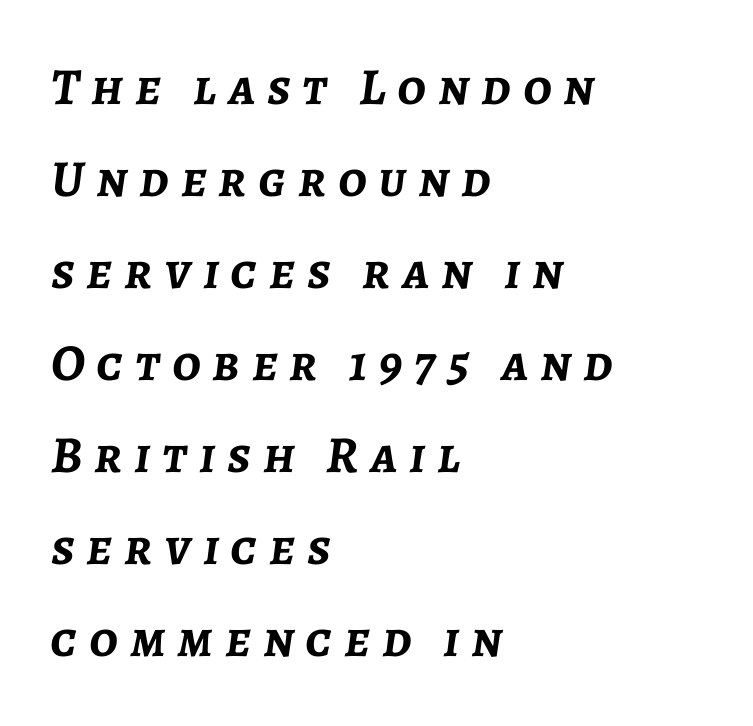
{"italic": "yes", "lean": "right", "slant_degrees": 7, "bold": "yes", "weight": "semibold", "width": "normal", "stroke_contrast": "low", "x_height": "medium", "monospaced": "no", "underline": "no", "align": "left", "line_spacing_ratio": 1.77, "letter_spacing": "wide", "letter_spacing_em": 0.23, "glyph_px": 52}
